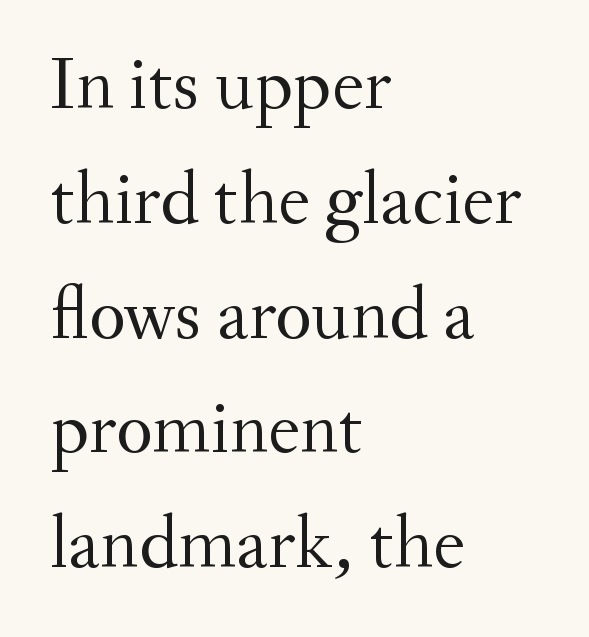
This sample uses plain, unmodified letter spacing. Underlining? Definitely not there. What's the leading like? Ordinary, nothing unusual. Each letter keeps its own natural width here, so spacing adapts to shape.
